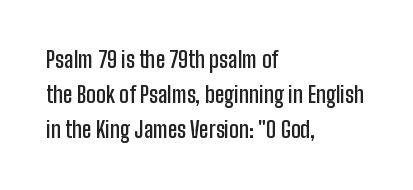
The ragged edge is on the right, which tells us the setting is flush left. If you measured baseline to baseline, you'd find a middling distance. Underlining? Definitely not there. The letters are semibold — heavier than regular but short of a full bold. Style check: upright. Inter-character spacing is left at the font's built-in metrics.
